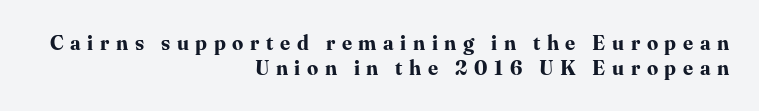
A dark, heavy texture on the line: the type is bold. Where is the straight margin? On the right. A typesetter would call this heavily tracked-out type. Has an underline been added? It has not. You can tell it's not italic because the verticals are truly vertical.
